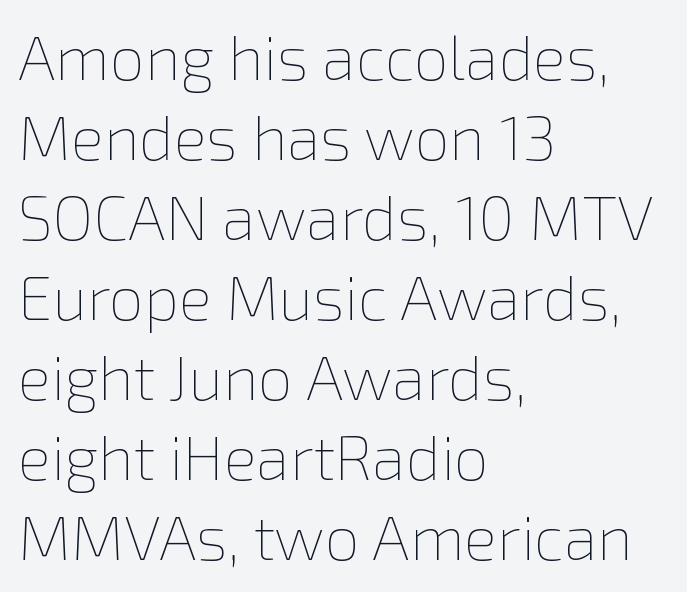
The lettering stays uniformly vertical, giving the passage a roman look. A typesetter would call this zero additional tracking. The words here are not underlined. The lines in this sample share a left origin and differ only in where they stop. The letters look calm and open, with moderate or lighter stems.
